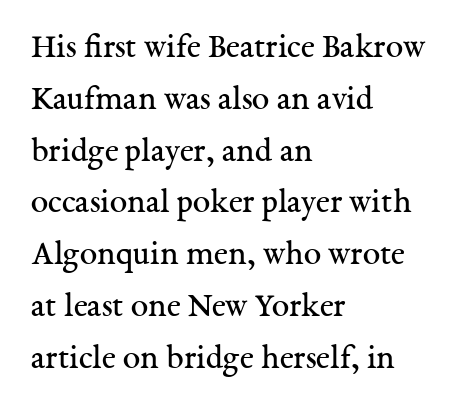
No word sits above an underline. Spacing verdict: proportional, widths tailored to each character. Observe the ordinary spacing: letters are neighbours, not strangers. The lines sit at an ordinary, default distance from one another. Weight: not bold — regular or lighter.
